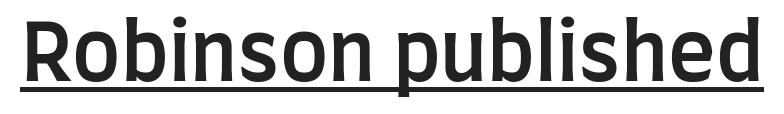
The lettering is marked with a stroke running underneath it. Here the glyphs are tracked normally, forming tight word shapes. What weight is shown? A semibold, between regular and bold. Serifs: no, the terminals of the letterforms are clean.
